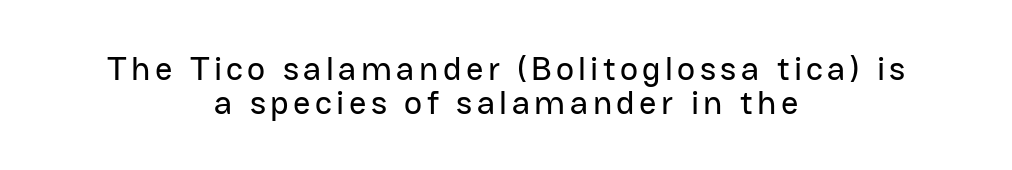
{"serif": "no", "italic": "no", "width": "normal", "stroke_contrast": "low", "x_height": "medium", "monospaced": "no", "underline": "no", "align": "center", "line_spacing": "tight", "line_spacing_ratio": 1.0, "glyph_px": 34}
